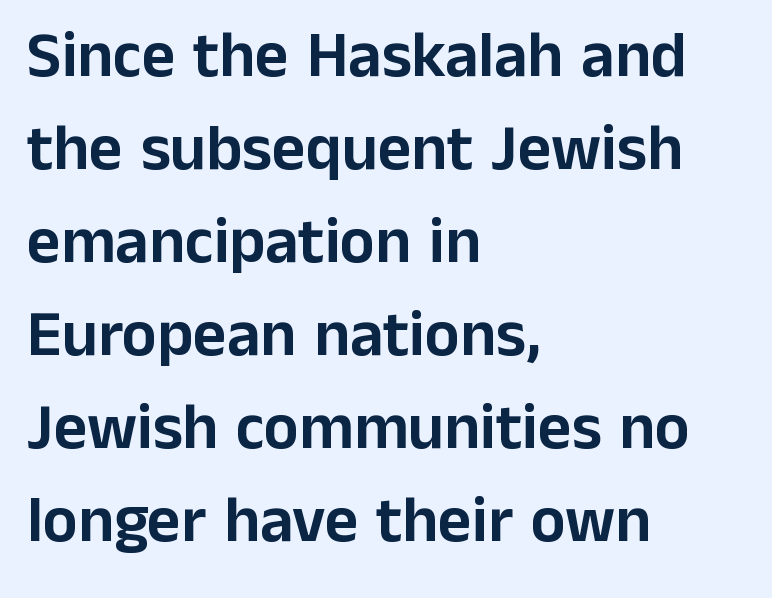
The image shows 65 px sans-serif type, upright; set left-aligned, normal line spacing (1.43x), normal letter spacing, not underlined; low stroke contrast and a medium x-height.
